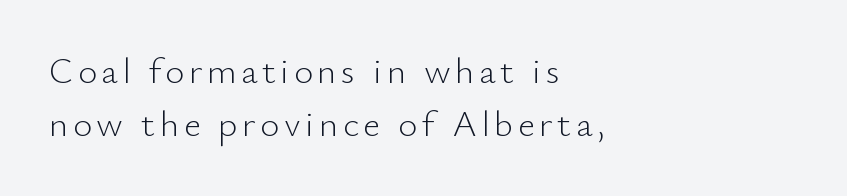
Stems here are at most as thick as an everyday book face. Regular leading. The lines are quadded left. Quick note: not italic, upright. Typographically, this falls in the sans-serif category. The letters advance in unequal steps, a hallmark of proportional type.
